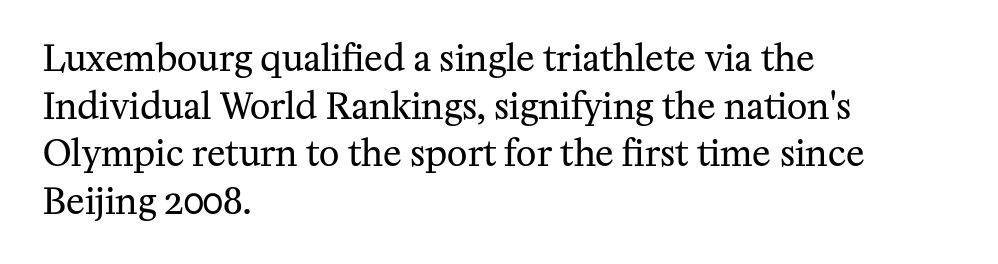
The image shows 35 px regular-weight serif type, upright; set left-aligned, normal line spacing (1.36x), normal letter spacing, not underlined; medium stroke contrast and a medium x-height.
